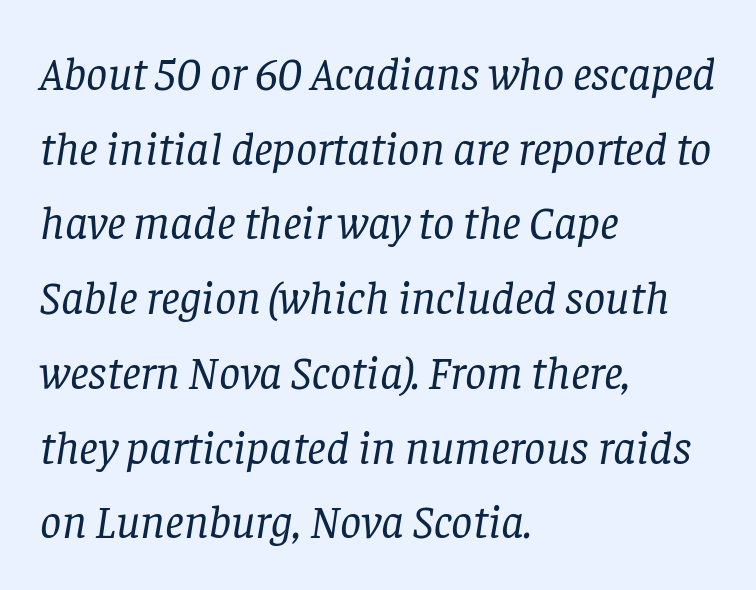
{"serif": "yes", "italic": "yes", "lean": "right", "slant_degrees": 8, "bold": "no", "weight": "regular", "width": "normal", "stroke_contrast": "low", "x_height": "large", "monospaced": "no", "underline": "no", "align": "left", "line_spacing": "normal", "line_spacing_ratio": 1.59, "letter_spacing": "normal", "letter_spacing_em": 0.0, "glyph_px": 47}
